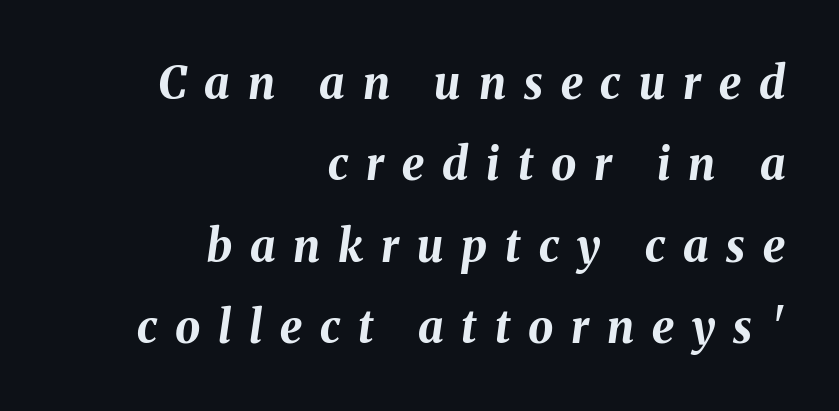
The image shows 45 px bold type, italic (leaning right); set right-aligned, line spacing 1.81x, unusually wide letter spacing (+0.4 em), not underlined; medium stroke contrast and a medium x-height.
